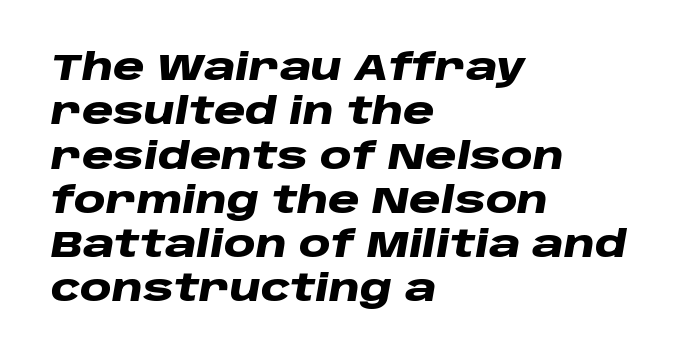
In terms of posture, this sample is oblique. All the whitespace from short lines collects on the right. Typographic density is high because the face is bold. The letterforms sit shoulder to shoulder at normal distance.
